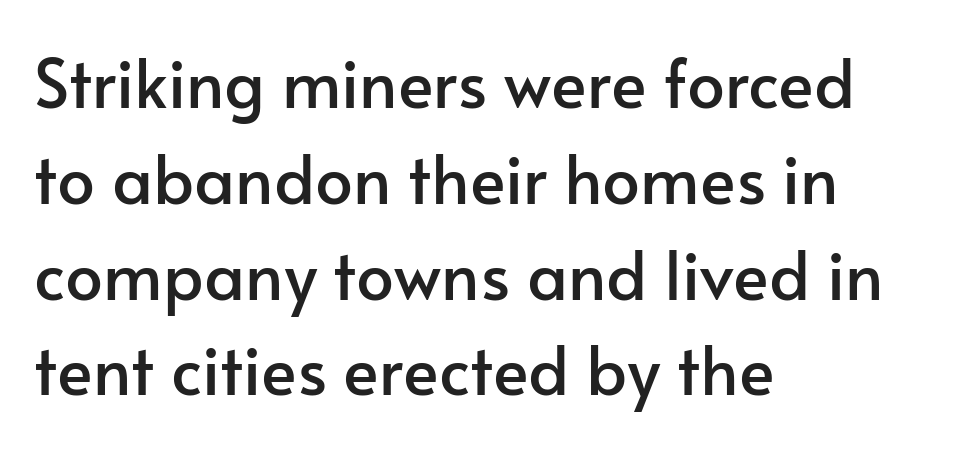
Q: Is the text italic (slanted)? A: No, it is upright.
Q: Is the typeface a serif or a sans-serif typeface? A: Sans-serif.
Q: Is the text underlined? A: No.
Q: How is the paragraph aligned? A: Left-aligned.
Q: Is the spacing between letters normal or unusually wide? A: Normal.
Q: Is the spacing between lines tight, normal or loose? A: Normal.
Q: Width (condensed, normal, or wide)? A: Normal.
Q: Stroke contrast? A: Low.
Q: x-height? A: Small.
Q: Monospaced? A: No.
